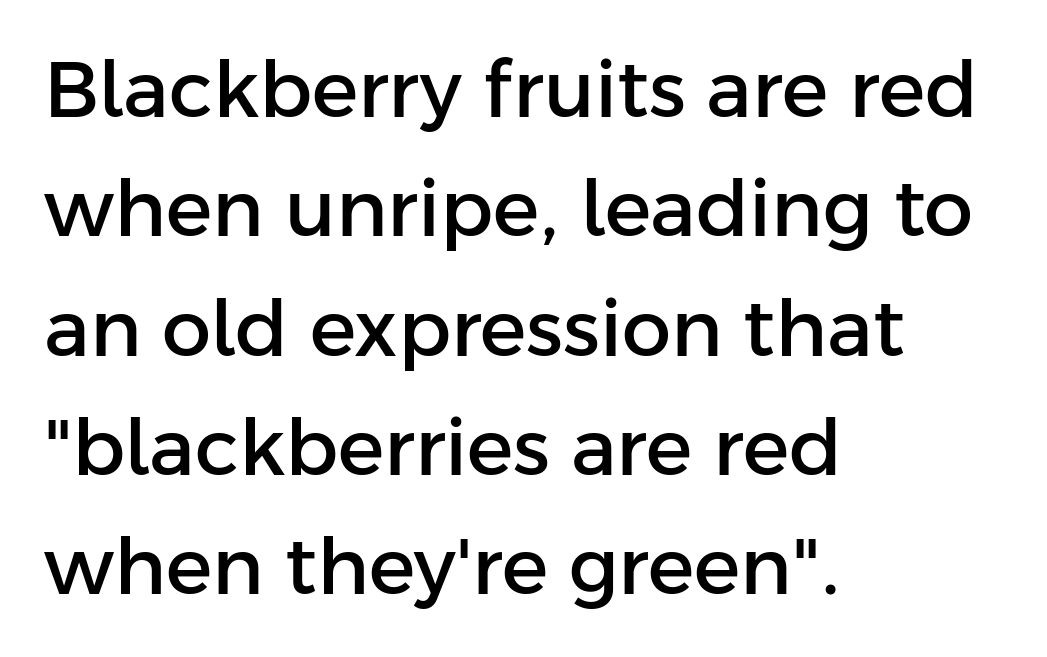
The image shows 78 px sans-serif type, upright; set left-aligned, normal line spacing (1.53x), normal letter spacing, not underlined; low stroke contrast and a medium x-height.
